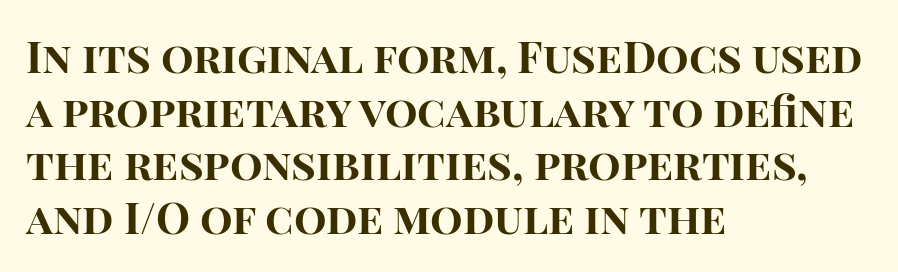
The image shows 43 px bold sans-serif type, upright; set left-aligned, normal line spacing (1.25x), normal letter spacing, not underlined; high stroke contrast and a large x-height.
